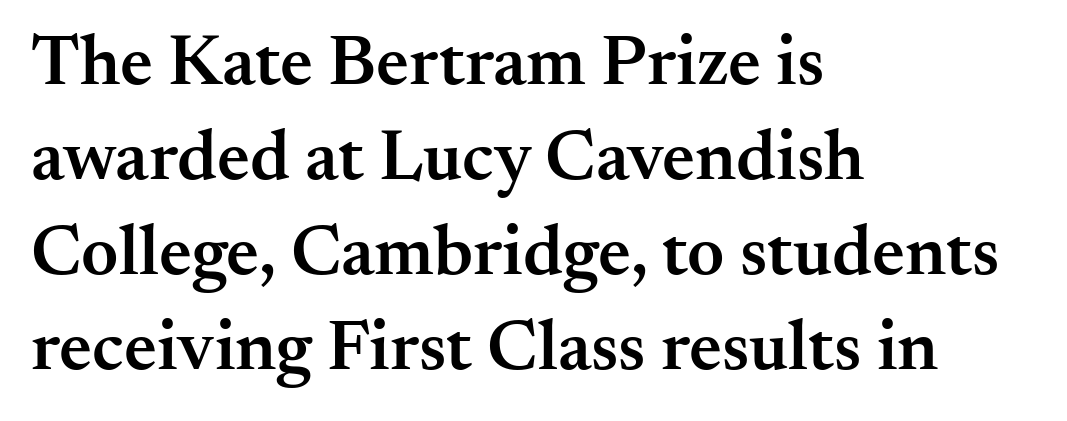
Does the leading feel generous? No, just average. Proportional: the letters do not fall into vertical columns. Semibold letterforms, between regular and bold. Each word holds together tightly as a unit, with standard inter-letter gaps. I'd call this a serif setting — the letters wear small feet.
